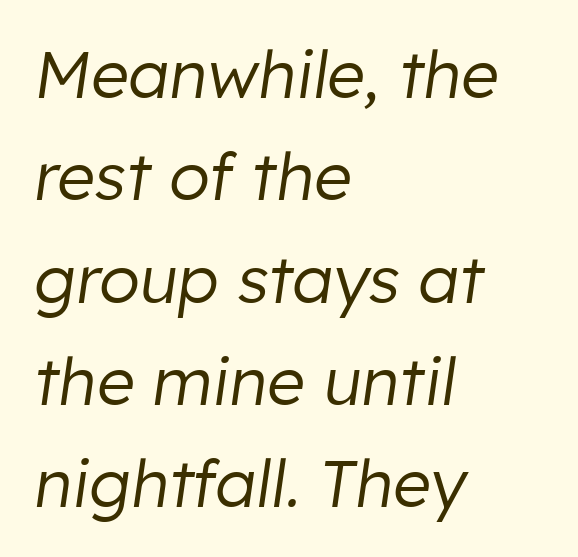
Q: Is the text bold? A: No.
Q: Is the text italic (slanted)? A: Yes, it leans right by about 8 degrees.
Q: Is the text underlined? A: No.
Q: How is the paragraph aligned? A: Left-aligned.
Q: Is the spacing between letters normal or unusually wide? A: Normal.
Q: Is the spacing between lines tight, normal or loose? A: Normal.
Q: Width (condensed, normal, or wide)? A: Normal.
Q: Stroke contrast? A: Low.
Q: x-height? A: Medium.
Q: Monospaced? A: No.
